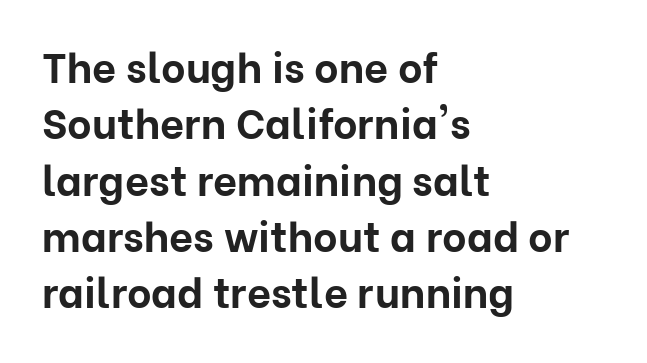
Q: Is the text bold? A: Yes.
Q: Is the text italic (slanted)? A: No, it is upright.
Q: Is the typeface a serif or a sans-serif typeface? A: Sans-serif.
Q: Is the text underlined? A: No.
Q: How is the paragraph aligned? A: Left-aligned.
Q: Is the spacing between letters normal or unusually wide? A: Normal.
Q: Is the spacing between lines tight, normal or loose? A: Normal.
Q: Width (condensed, normal, or wide)? A: Normal.
Q: Stroke contrast? A: Low.
Q: x-height? A: Medium.
Q: Monospaced? A: No.
